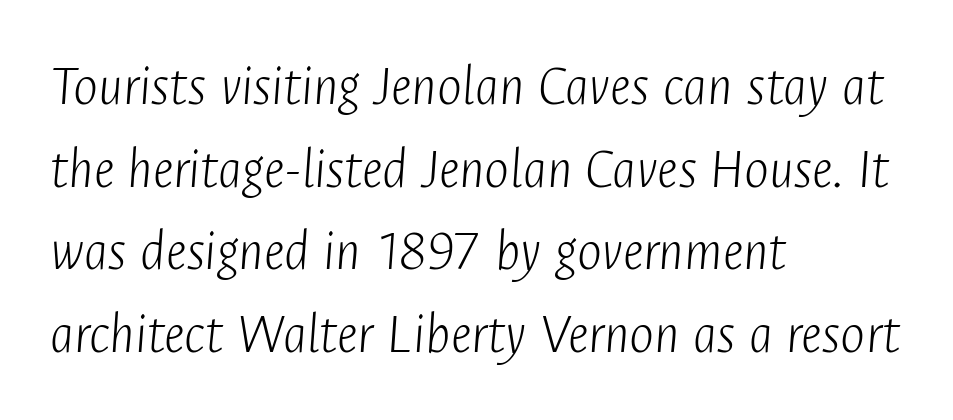
{"italic": "yes", "lean": "right", "slant_degrees": 4, "bold": "no", "weight": "light", "width": "condensed", "stroke_contrast": "low", "x_height": "medium", "monospaced": "no", "underline": "no", "align": "left", "line_spacing": "normal", "line_spacing_ratio": 1.4, "letter_spacing": "normal", "letter_spacing_em": 0.0, "glyph_px": 59}
